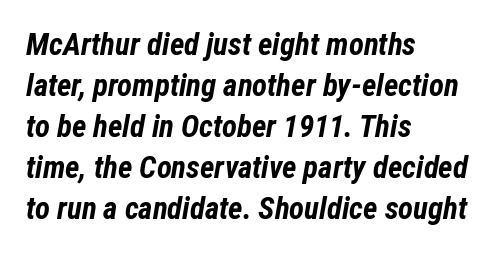
Q: Is the text bold? A: Yes.
Q: Is the text italic (slanted)? A: Yes, it leans right by about 12 degrees.
Q: Is the text underlined? A: No.
Q: How is the paragraph aligned? A: Left-aligned.
Q: Is the spacing between letters normal or unusually wide? A: Normal.
Q: Is the spacing between lines tight, normal or loose? A: Normal.
Q: Width (condensed, normal, or wide)? A: Condensed.
Q: Stroke contrast? A: Low.
Q: x-height? A: Medium.
Q: Monospaced? A: No.
